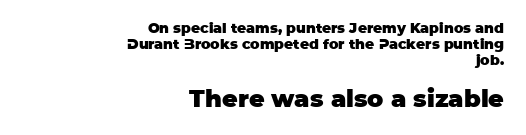
Q: Is the text bold? A: Yes.
Q: Is the text italic (slanted)? A: No, it is upright.
Q: Is the text underlined? A: No.
Q: How is the paragraph aligned? A: Right-aligned.
Q: Is the spacing between letters normal or unusually wide? A: Normal.
Q: Is the spacing between lines tight, normal or loose? A: Tight.
Q: Which block of text is set in a larger size, the first (top) or the second (bottom)? A: The second (bottom) one.
